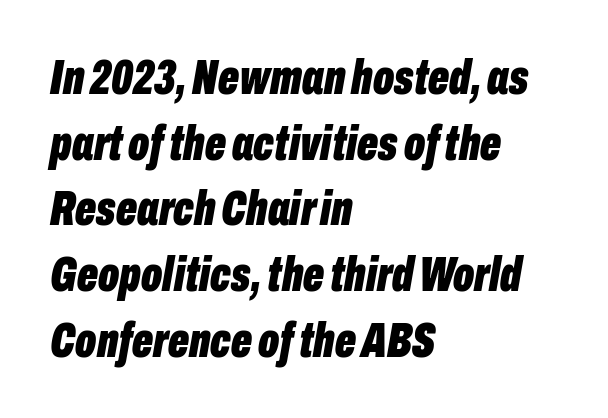
Varying glyph widths throughout — classic text-font behaviour. The passage shown has conventional tracking throughout. Any mark beneath the type? The region is blank. Weight: bold. Summary of vertical rhythm: regular, with standard interline spacing.
